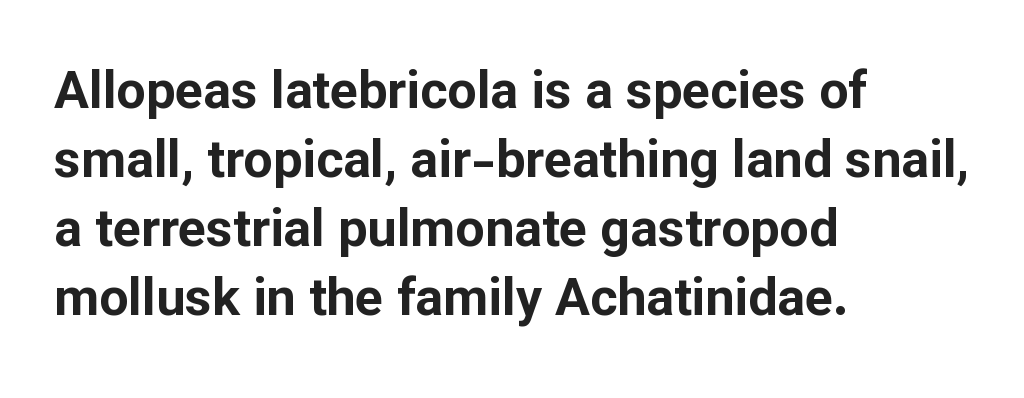
The image shows 52 px bold sans-serif type, upright; set left-aligned, normal line spacing (1.33x), normal letter spacing, not underlined; low stroke contrast and a medium x-height.
